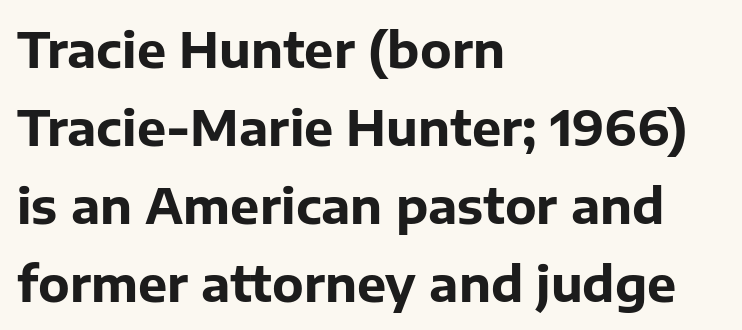
{"serif": "no", "italic": "no", "bold": "yes", "weight": "bold", "width": "normal", "stroke_contrast": "low", "x_height": "medium", "monospaced": "no", "underline": "no", "align": "left", "line_spacing": "normal", "line_spacing_ratio": 1.59, "letter_spacing": "normal", "letter_spacing_em": 0.0, "glyph_px": 49}
